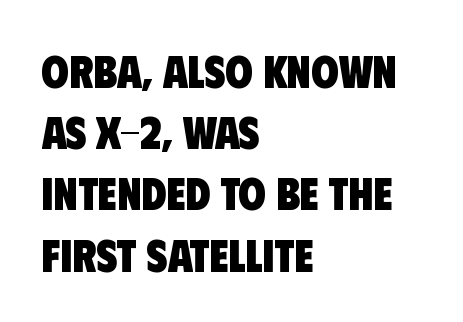
Q: Is the text bold? A: Yes.
Q: Is the typeface a serif or a sans-serif typeface? A: Sans-serif.
Q: Is the text underlined? A: No.
Q: How is the paragraph aligned? A: Left-aligned.
Q: Is the spacing between letters normal or unusually wide? A: Normal.
Q: Is the spacing between lines tight, normal or loose? A: Normal.
Q: Width (condensed, normal, or wide)? A: Condensed.
Q: Stroke contrast? A: Low.
Q: x-height? A: Large.
Q: Monospaced? A: No.
